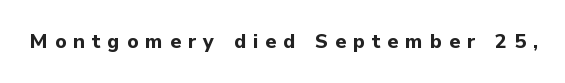
The image shows 20 px bold type, upright; set unusually wide letter spacing (+0.35 em), not underlined.
